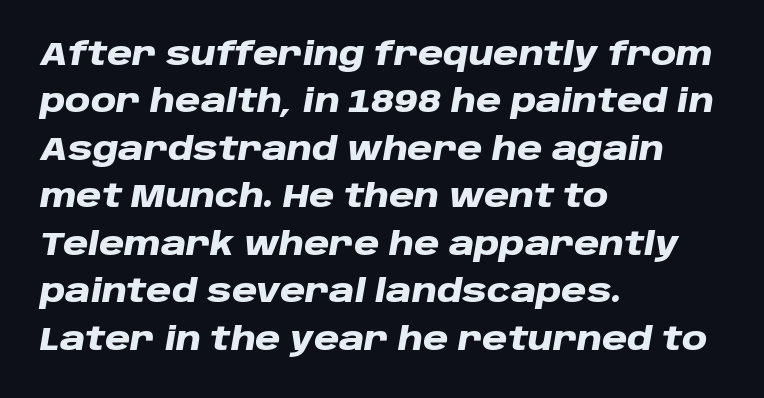
Q: Is the text bold? A: Yes.
Q: Is the text italic (slanted)? A: Yes, it leans right by about 10 degrees.
Q: Is the text underlined? A: No.
Q: How is the paragraph aligned? A: Left-aligned.
Q: Is the spacing between letters normal or unusually wide? A: Normal.
Q: Is the spacing between lines tight, normal or loose? A: Normal.
Q: Width (condensed, normal, or wide)? A: Wide.
Q: Stroke contrast? A: Low.
Q: x-height? A: Large.
Q: Monospaced? A: No.
